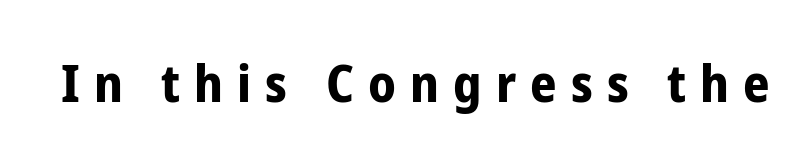
Q: Is the text bold? A: Yes.
Q: Is the text italic (slanted)? A: No, it is upright.
Q: Is the typeface a serif or a sans-serif typeface? A: Sans-serif.
Q: Is the text underlined? A: No.
Q: Is the spacing between letters normal or unusually wide? A: Unusually wide.
Q: Width (condensed, normal, or wide)? A: Condensed.
Q: Stroke contrast? A: Low.
Q: x-height? A: Medium.
Q: Monospaced? A: No.
